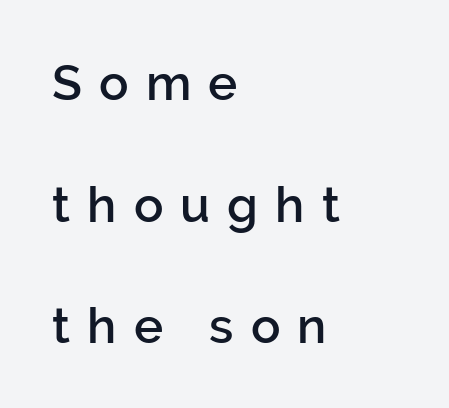
Leftover space on each line is placed entirely after the last word. Decoration check: the copy has no underline. Ordinary non-slanted type is in use. The characters display no serif detailing; their extremities are plain. Summary of vertical rhythm: relaxed, with wide interline spacing.
